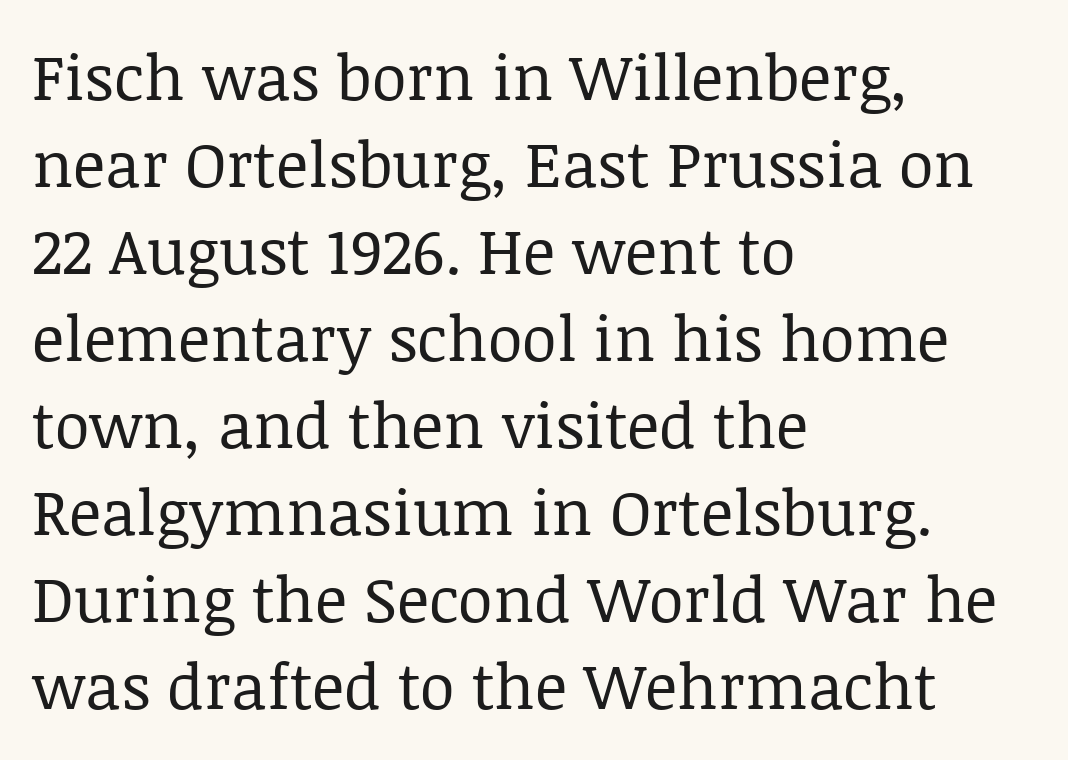
Q: Is the text bold? A: No.
Q: Is the text italic (slanted)? A: No, it is upright.
Q: Is the typeface a serif or a sans-serif typeface? A: Serif.
Q: Is the text underlined? A: No.
Q: How is the paragraph aligned? A: Left-aligned.
Q: Is the spacing between letters normal or unusually wide? A: Normal.
Q: Is the spacing between lines tight, normal or loose? A: Normal.
Q: Width (condensed, normal, or wide)? A: Normal.
Q: Stroke contrast? A: Low.
Q: x-height? A: Large.
Q: Monospaced? A: No.
